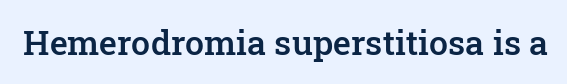
The image shows 34 px semibold serif type, upright; set normal letter spacing, not underlined; low stroke contrast and a medium x-height.
